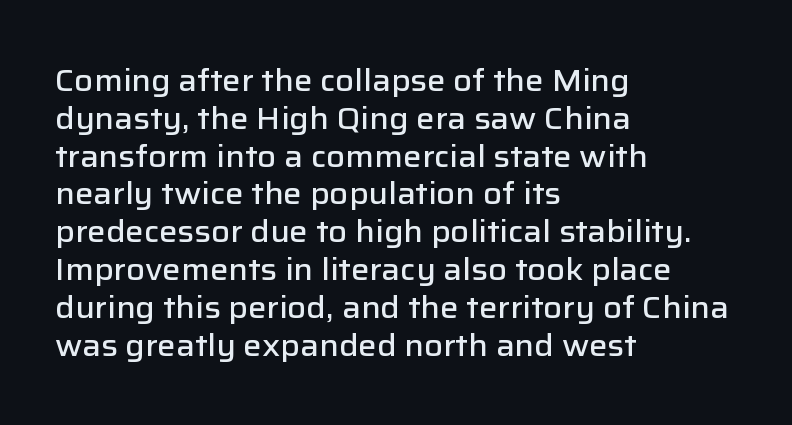
Q: Is the text bold? A: Semi-bold.
Q: Is the text italic (slanted)? A: No, it is upright.
Q: Is the typeface a serif or a sans-serif typeface? A: Sans-serif.
Q: Is the text underlined? A: No.
Q: How is the paragraph aligned? A: Left-aligned.
Q: Is the spacing between letters normal or unusually wide? A: Normal.
Q: Width (condensed, normal, or wide)? A: Normal.
Q: Stroke contrast? A: Low.
Q: x-height? A: Medium.
Q: Monospaced? A: No.
